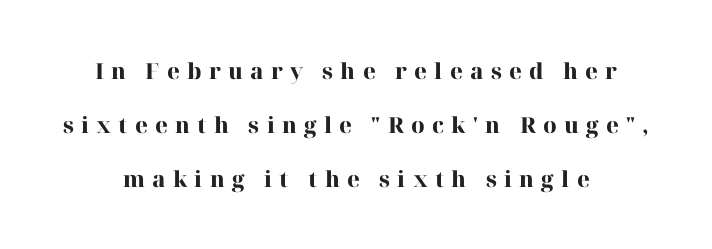
Leading is clearly above the norm, producing a sparse column. This rendering uses center alignment, leaving both contours irregular but symmetric. The specimen omits any rule beneath the text block's lines. The gaps between neighbouring characters are conspicuously large.
